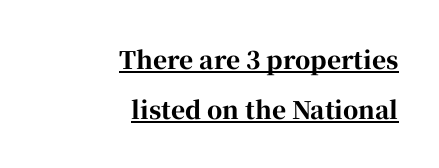
Compared with undecorated copy, this sample adds a rule below the words. Default kerning and tracking; the words read as compact shapes. Regarding leading, the lines here are spaced well apart. Every stem runs plumb, perpendicular to the baseline.
